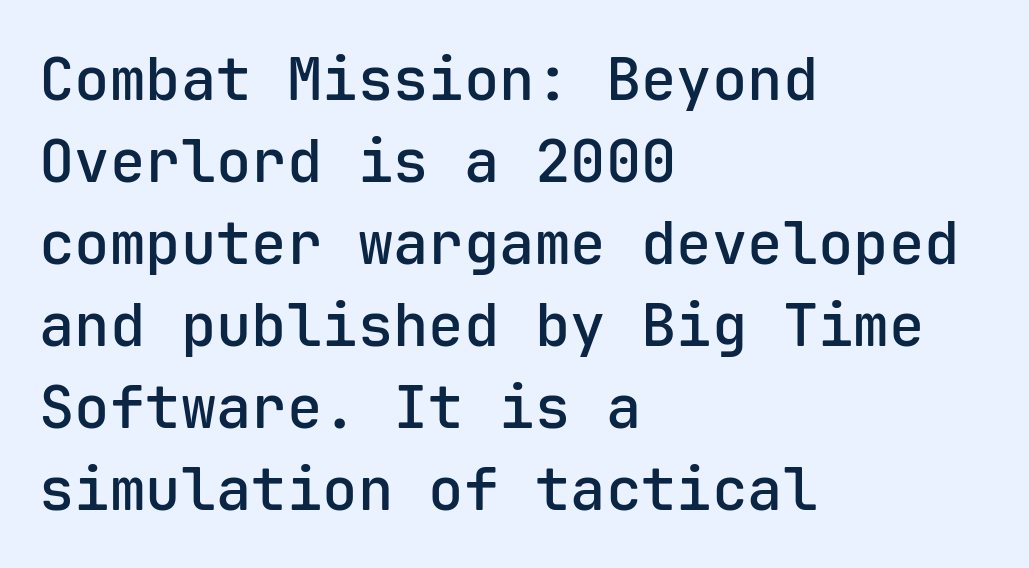
The image shows 59 px semibold sans-serif type, upright, monospaced; set left-aligned, normal line spacing (1.39x), normal letter spacing, not underlined; low stroke contrast and a medium x-height.
